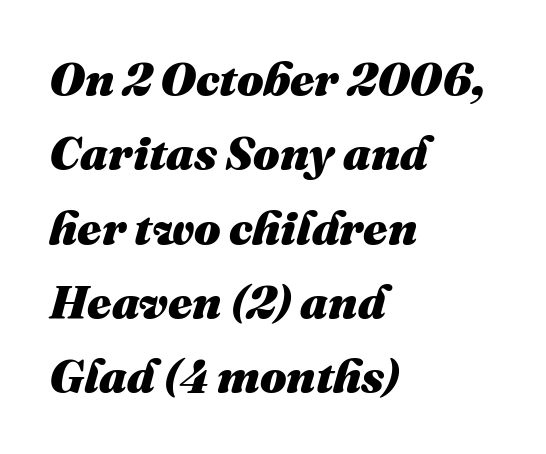
The image shows 47 px heavy type, italic (leaning right); set left-aligned, normal line spacing (1.58x), normal letter spacing, not underlined; medium stroke contrast and a medium x-height.
